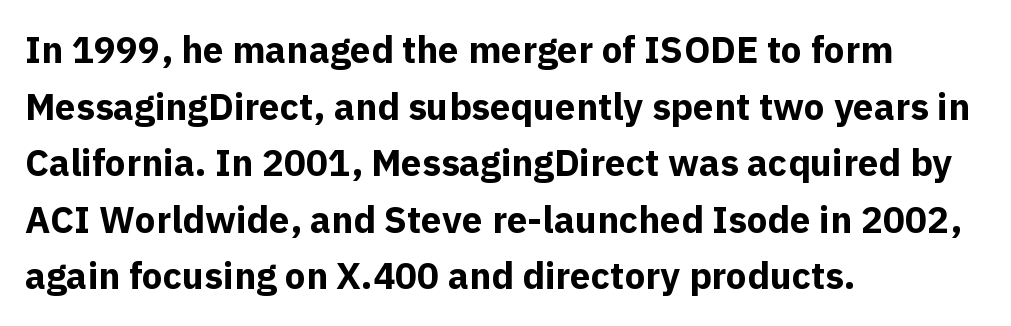
Q: Is the text bold? A: Yes.
Q: Is the text italic (slanted)? A: No, it is upright.
Q: Is the typeface a serif or a sans-serif typeface? A: Sans-serif.
Q: Is the text underlined? A: No.
Q: How is the paragraph aligned? A: Left-aligned.
Q: Is the spacing between letters normal or unusually wide? A: Normal.
Q: Is the spacing between lines tight, normal or loose? A: Normal.
Q: Width (condensed, normal, or wide)? A: Normal.
Q: x-height? A: Medium.
Q: Monospaced? A: No.
